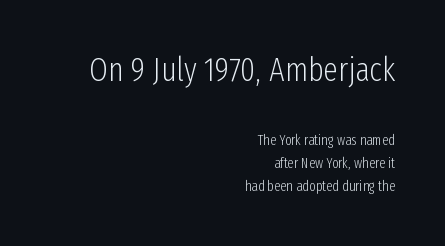
Nope, not italic — everything's standing straight. Classification — sans serif. Observe the ordinary spacing: letters are neighbours, not strangers. Line endings align vertically; line beginnings do not.
